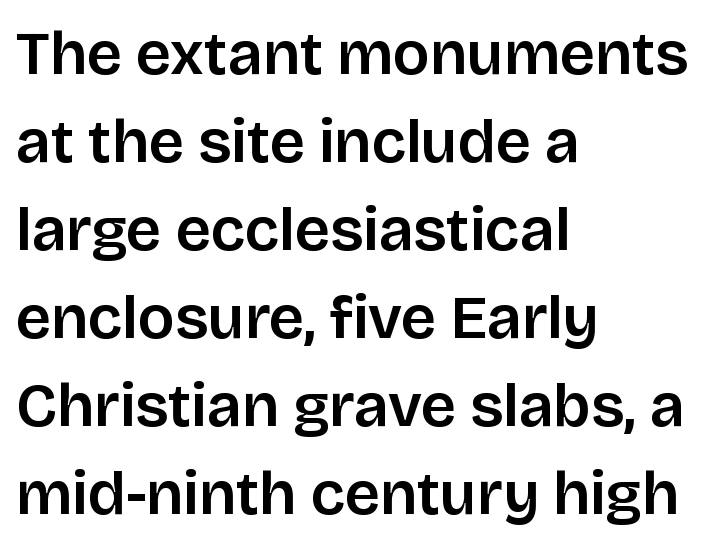
{"serif": "no", "italic": "no", "width": "normal", "stroke_contrast": "low", "x_height": "large", "monospaced": "no", "underline": "no", "align": "left", "line_spacing": "normal", "line_spacing_ratio": 1.42, "letter_spacing": "normal", "letter_spacing_em": 0.0, "glyph_px": 62}
